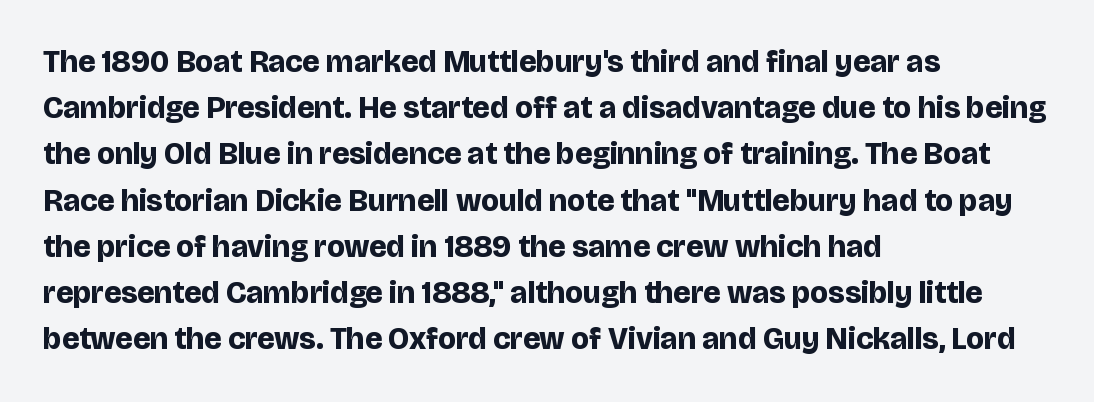
The image shows 31 px bold sans-serif type, upright; set left-aligned, normal line spacing (1.49x), normal letter spacing, not underlined; low stroke contrast and a large x-height.
